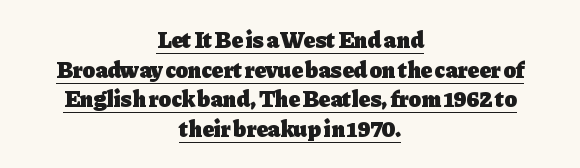
Q: Is the text bold? A: Yes.
Q: Is the text italic (slanted)? A: No, it is upright.
Q: Is the text underlined? A: Yes.
Q: How is the paragraph aligned? A: Centered.
Q: Is the spacing between letters normal or unusually wide? A: Normal.
Q: Is the spacing between lines tight, normal or loose? A: Normal.
